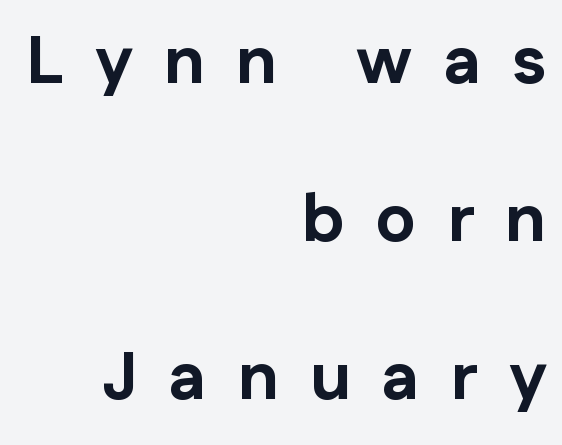
{"serif": "no", "italic": "no", "bold": "yes", "weight": "bold", "width": "normal", "stroke_contrast": "low", "x_height": "medium", "monospaced": "no", "underline": "no", "align": "right", "line_spacing": "loose", "line_spacing_ratio": 2.36, "letter_spacing": "wide", "letter_spacing_em": 0.47, "glyph_px": 67}
